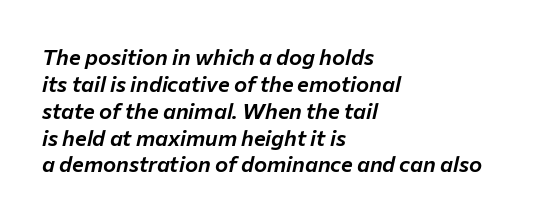
{"italic": "yes", "lean": "right", "slant_degrees": 12, "underline": "no", "align": "left", "line_spacing_ratio": 1.22, "letter_spacing": "normal", "letter_spacing_em": 0.0, "glyph_px": 22}
